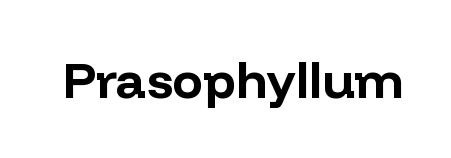
Think of a printed novel: that variable character pitch is what you see here. The specimen omits any rule beneath the text block's lines. Summary of weight: heavy, a full bold. Italic: no, the glyphs are upright roman.
